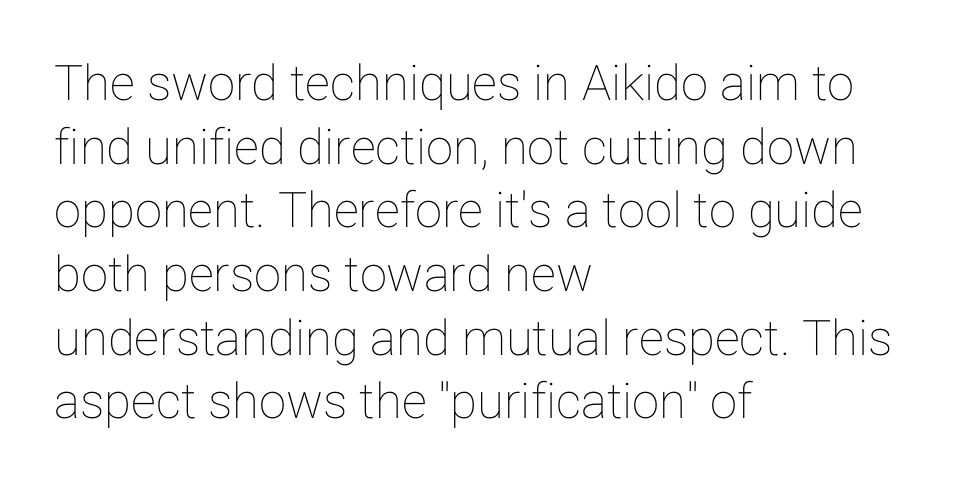
Q: Is the text italic (slanted)? A: No, it is upright.
Q: Is the text underlined? A: No.
Q: How is the paragraph aligned? A: Left-aligned.
Q: Is the spacing between letters normal or unusually wide? A: Normal.
Q: Is the spacing between lines tight, normal or loose? A: Normal.
Q: Width (condensed, normal, or wide)? A: Normal.
Q: Stroke contrast? A: Low.
Q: x-height? A: Medium.
Q: Monospaced? A: No.
